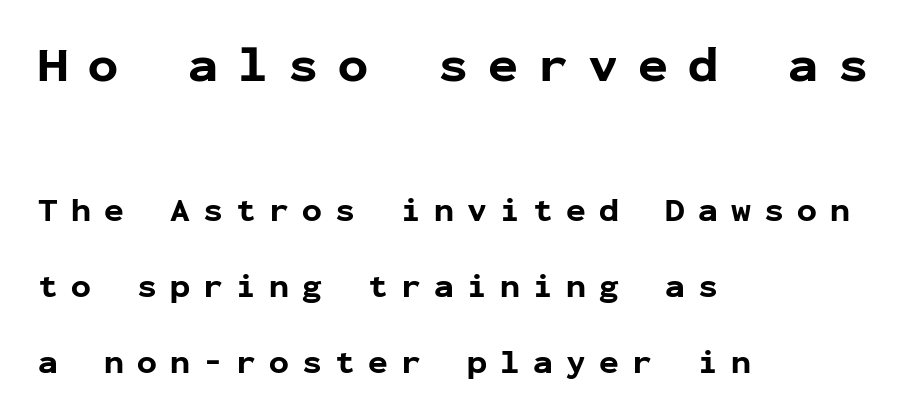
The image shows 50 px bold sans-serif type, upright, monospaced; set left-aligned, loose line spacing (2.29x), unusually wide letter spacing (+0.4 em), not underlined; the first (top) block is 1.52x larger; low stroke contrast and a medium x-height.
